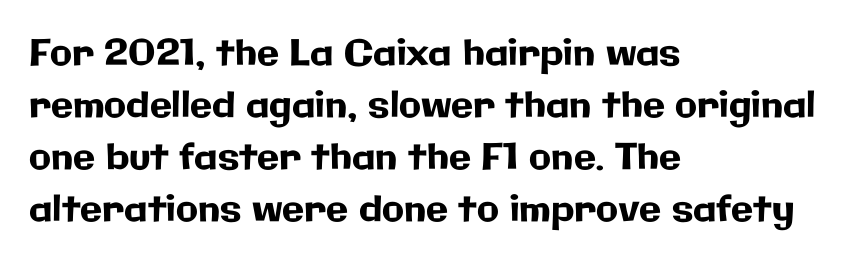
{"serif": "no", "italic": "no", "width": "normal", "stroke_contrast": "low", "x_height": "medium", "monospaced": "no", "underline": "no", "align": "left", "line_spacing": "normal", "line_spacing_ratio": 1.44, "letter_spacing": "normal", "letter_spacing_em": 0.0, "glyph_px": 36}
